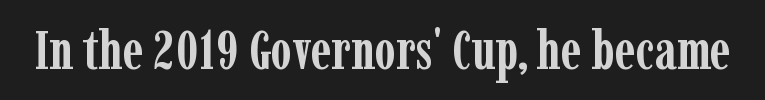
The image shows 54 px semibold, condensed serif type, upright; set normal letter spacing, not underlined; low stroke contrast and a medium x-height.
